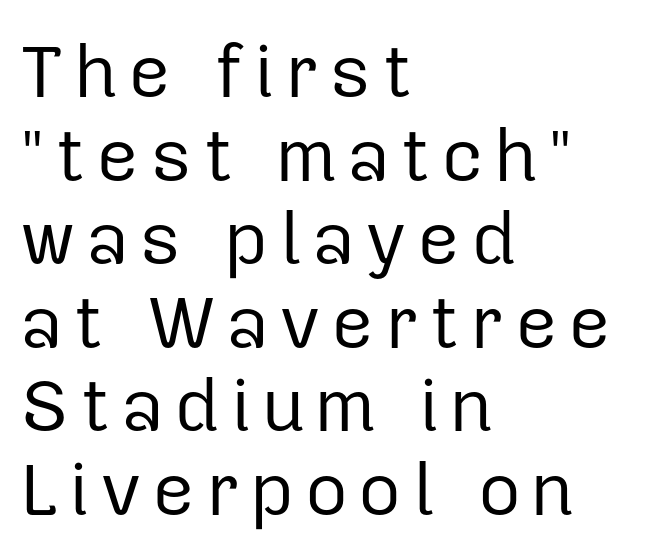
The image shows 74 px regular-weight sans-serif type, upright; set left-aligned, tight line spacing (1.13x), not underlined; low stroke contrast and a medium x-height.
